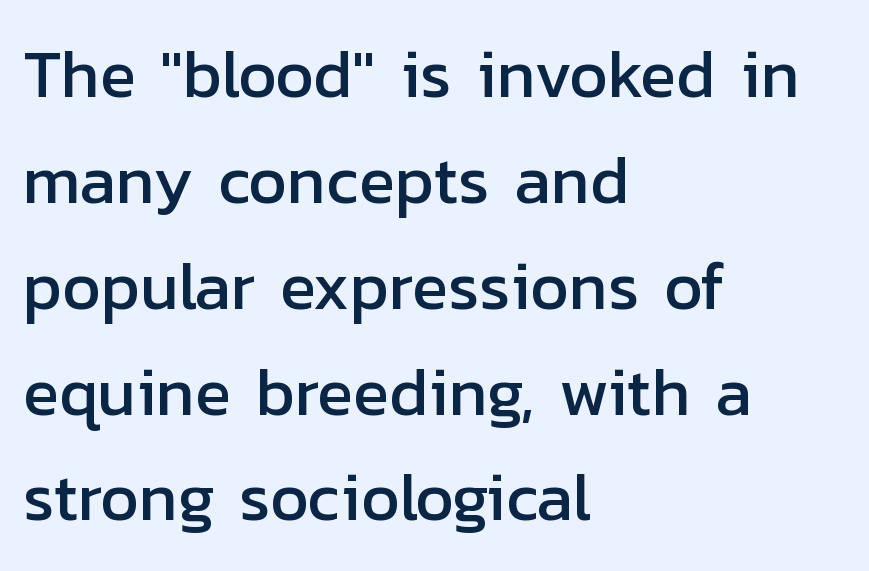
{"serif": "no", "italic": "no", "width": "normal", "stroke_contrast": "low", "x_height": "medium", "monospaced": "no", "underline": "no", "align": "left", "line_spacing": "normal", "line_spacing_ratio": 1.58, "letter_spacing": "normal", "letter_spacing_em": 0.0, "glyph_px": 67}
